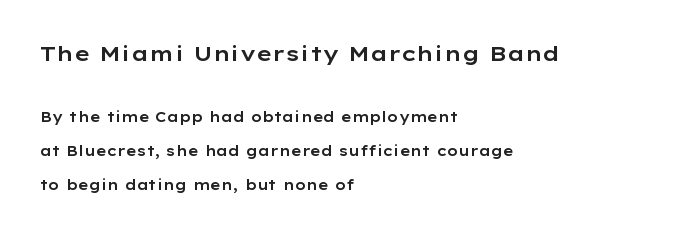
The setting favours the left margin, as ordinary paragraphs usually do. If you drew a line through each stem, it would be perfectly vertical. Baseline-to-baseline distance is far greater than the letter height. A bare baseline throughout the passage. The block sitting higher on the canvas is the one with enlarged characters.
